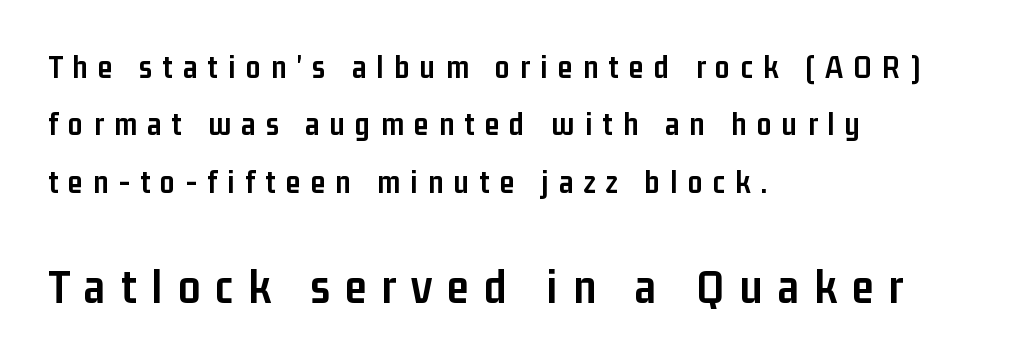
{"serif": "no", "italic": "no", "bold": "yes", "weight": "semibold", "width": "condensed", "stroke_contrast": "low", "x_height": "medium", "monospaced": "no", "underline": "no", "align": "left", "line_spacing_ratio": 1.74, "letter_spacing": "wide", "letter_spacing_em": 0.31, "larger_block": "second", "size_ratio": 1.48, "glyph_px": 49}
